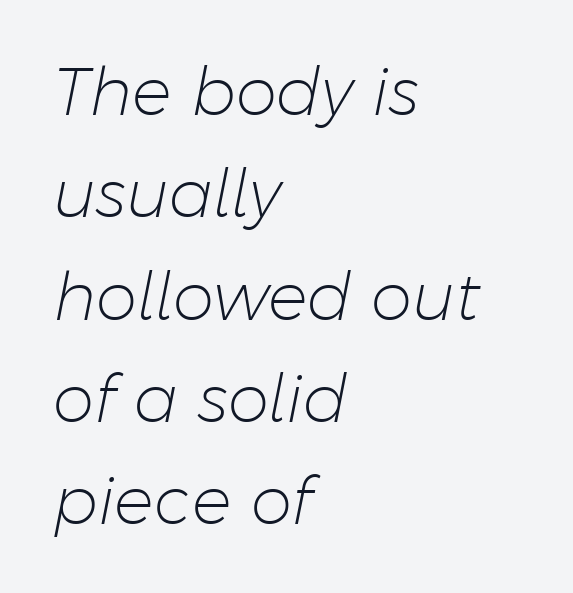
The image shows 66 px light type, italic (leaning right); set left-aligned, normal line spacing (1.55x), normal letter spacing, not underlined; low stroke contrast and a medium x-height.
